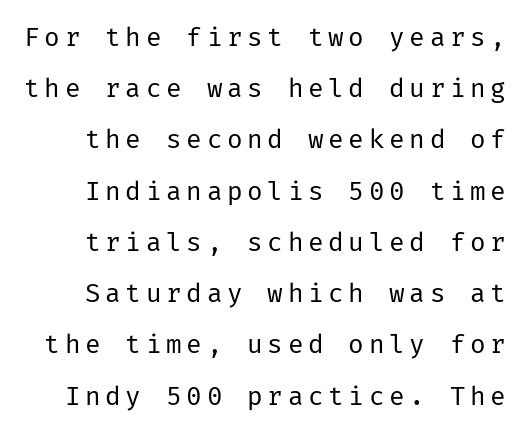
Q: Is the text bold? A: No.
Q: Is the text italic (slanted)? A: No, it is upright.
Q: Is the text underlined? A: No.
Q: Is the spacing between lines tight, normal or loose? A: Loose.
